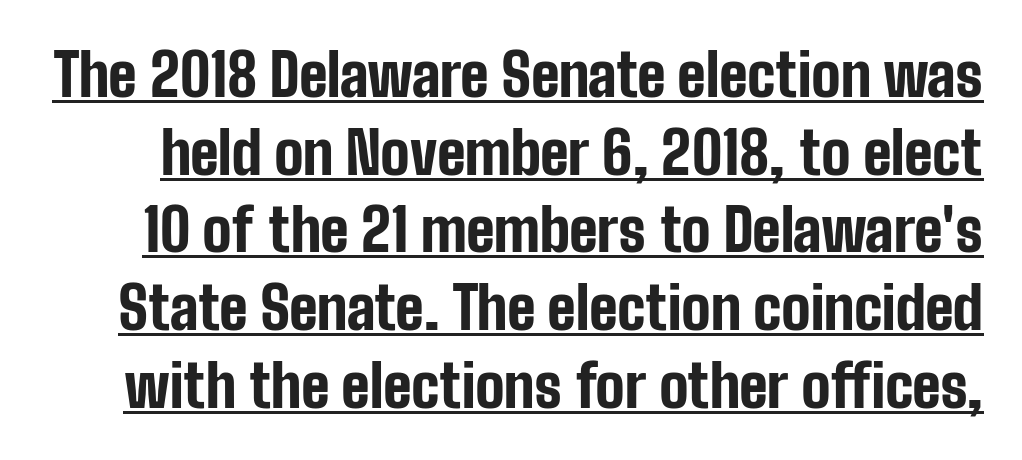
Q: Is the text bold? A: Yes.
Q: Is the text italic (slanted)? A: No, it is upright.
Q: Is the typeface a serif or a sans-serif typeface? A: Sans-serif.
Q: Is the text underlined? A: Yes.
Q: Is the spacing between letters normal or unusually wide? A: Normal.
Q: Is the spacing between lines tight, normal or loose? A: Normal.
Q: Width (condensed, normal, or wide)? A: Condensed.
Q: Stroke contrast? A: Low.
Q: x-height? A: Medium.
Q: Monospaced? A: No.
